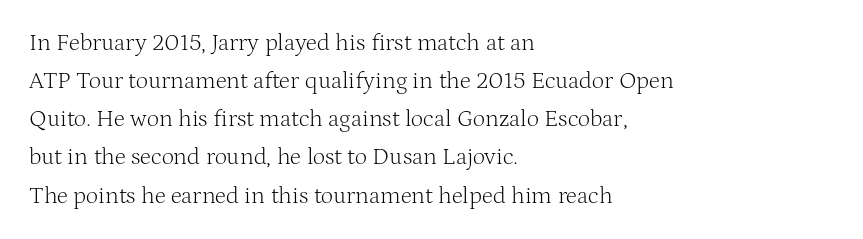
Q: Is the text bold? A: No.
Q: Is the text italic (slanted)? A: No, it is upright.
Q: Is the text underlined? A: No.
Q: How is the paragraph aligned? A: Left-aligned.
Q: Is the spacing between letters normal or unusually wide? A: Normal.
Q: Is the spacing between lines tight, normal or loose? A: Normal.
